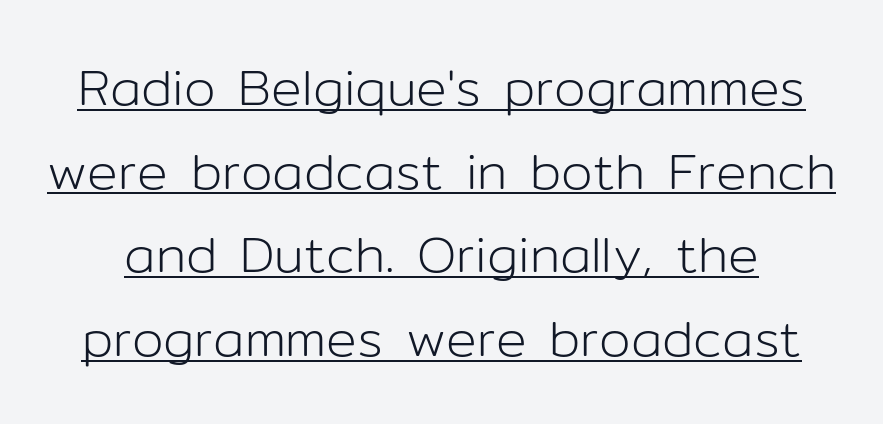
Q: Is the text bold? A: No.
Q: Is the text italic (slanted)? A: No, it is upright.
Q: Is the typeface a serif or a sans-serif typeface? A: Sans-serif.
Q: Is the text underlined? A: Yes.
Q: Is the spacing between letters normal or unusually wide? A: Normal.
Q: Is the spacing between lines tight, normal or loose? A: Normal.
Q: Width (condensed, normal, or wide)? A: Normal.
Q: Stroke contrast? A: Low.
Q: x-height? A: Medium.
Q: Monospaced? A: No.
